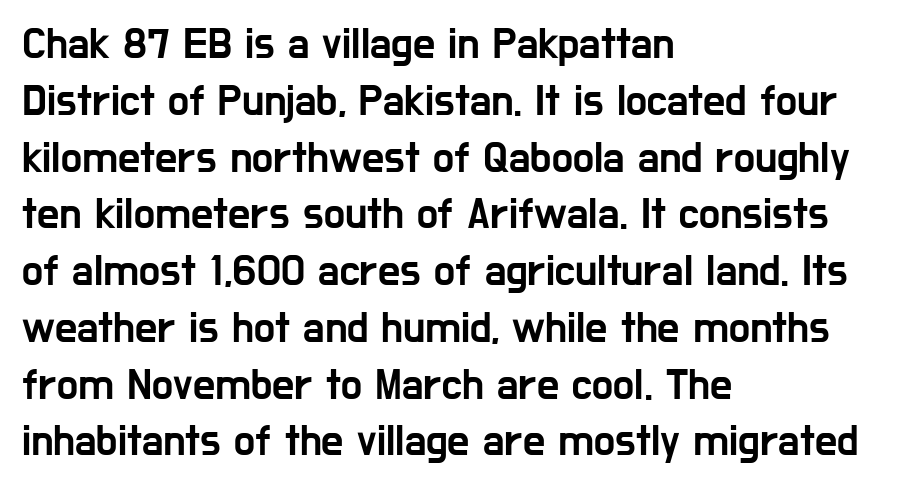
The image shows 44 px condensed sans-serif type, upright; set left-aligned, normal line spacing (1.29x), normal letter spacing, not underlined; low stroke contrast and a medium x-height.
